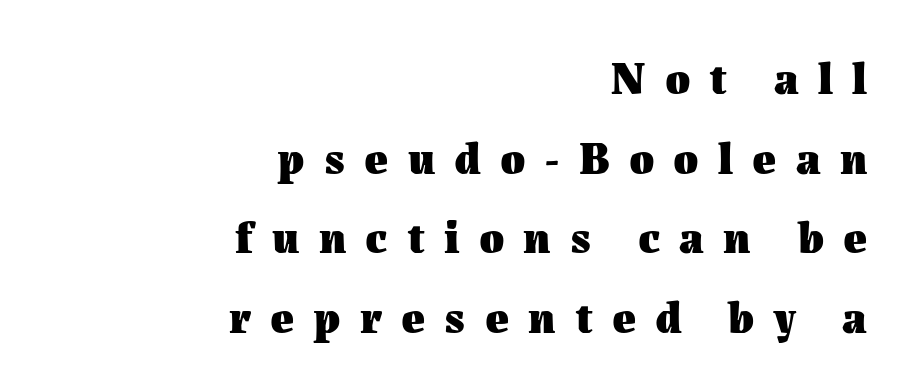
Caption: bold face, heavy strokes. Just letters on the line, the space beneath them empty. Is the letter spacing exaggerated? Yes — the characters are pushed far apart. This is the regular roman posture of the typeface. Looks like regular typesetting: each glyph gets only the width it needs.
